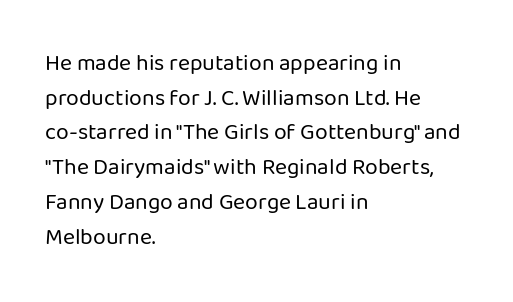
{"italic": "no", "bold": "no", "underline": "no", "align": "left", "line_spacing": "normal", "line_spacing_ratio": 1.51, "letter_spacing": "normal", "letter_spacing_em": 0.0, "glyph_px": 23}
